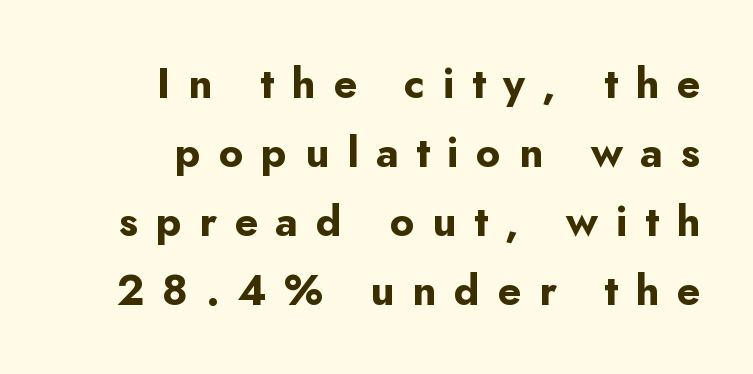
{"serif": "no", "italic": "no", "bold": "yes", "weight": "bold", "width": "normal", "stroke_contrast": "low", "x_height": "small", "monospaced": "no", "underline": "no", "align": "right", "line_spacing": "normal", "line_spacing_ratio": 1.64, "letter_spacing": "wide", "letter_spacing_em": 0.42, "glyph_px": 42}
